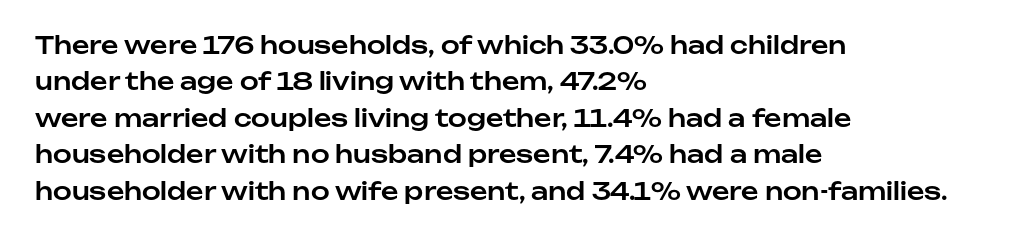
Q: Is the text italic (slanted)? A: No, it is upright.
Q: Is the text underlined? A: No.
Q: How is the paragraph aligned? A: Left-aligned.
Q: Is the spacing between letters normal or unusually wide? A: Normal.
Q: Is the spacing between lines tight, normal or loose? A: Normal.
